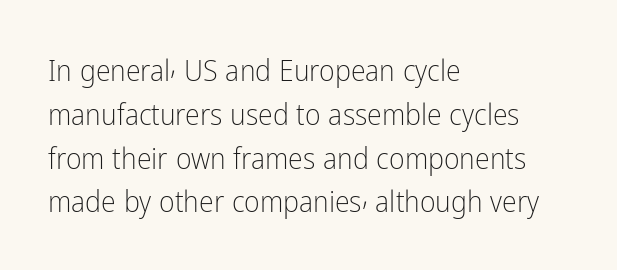
The image shows 30 px light, condensed sans-serif type, upright; set left-aligned, normal line spacing (1.46x), normal letter spacing, not underlined; low stroke contrast and a medium x-height.
